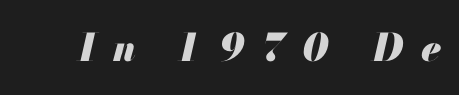
The image shows 38 px heavy type, italic (leaning right); set unusually wide letter spacing (+0.46 em), not underlined; medium stroke contrast and a small x-height.
